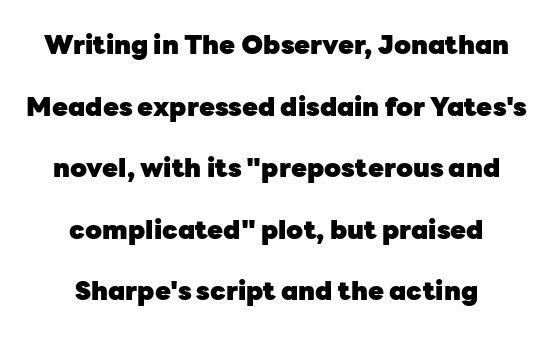
{"italic": "no", "bold": "yes", "underline": "no", "align": "center", "line_spacing": "loose", "line_spacing_ratio": 2.37, "letter_spacing": "normal", "letter_spacing_em": 0.0, "glyph_px": 26}
